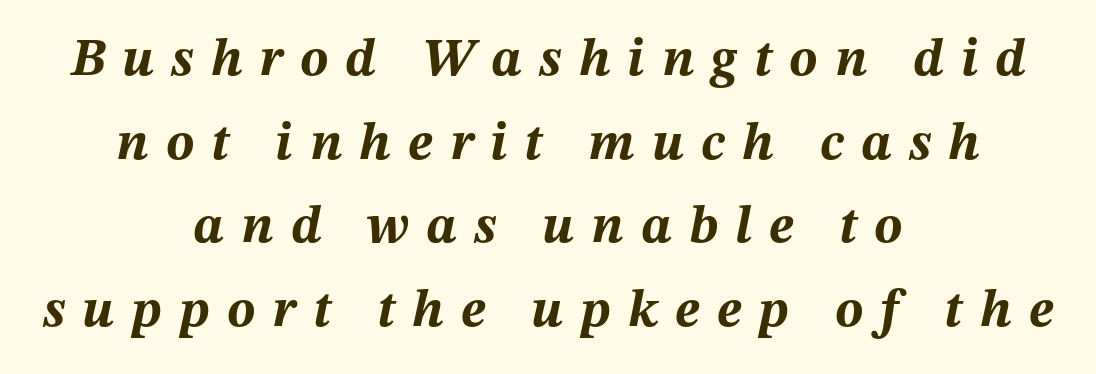
Underline: absent. The paragraph shown floats in the horizontal middle. Quick note: interline space is typical. Does extra space separate the letters? Yes, quite a lot of it.
